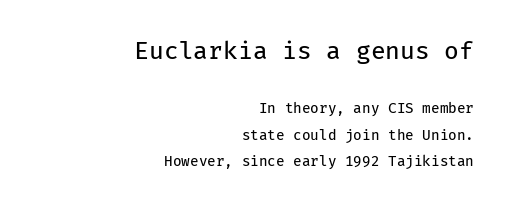
Q: Is the text bold? A: No.
Q: Is the text italic (slanted)? A: No, it is upright.
Q: Is the text underlined? A: No.
Q: How is the paragraph aligned? A: Right-aligned.
Q: Is the spacing between letters normal or unusually wide? A: Normal.
Q: Which block of text is set in a larger size, the first (top) or the second (bottom)? A: The first (top) one.
